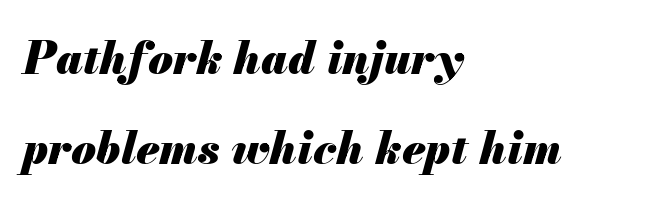
Q: Is the text bold? A: Yes.
Q: Is the text italic (slanted)? A: Yes, it leans right by about 13 degrees.
Q: Is the text underlined? A: No.
Q: How is the paragraph aligned? A: Left-aligned.
Q: Is the spacing between letters normal or unusually wide? A: Normal.
Q: Is the spacing between lines tight, normal or loose? A: Loose.
Q: Width (condensed, normal, or wide)? A: Normal.
Q: Stroke contrast? A: Medium.
Q: x-height? A: Small.
Q: Monospaced? A: No.
